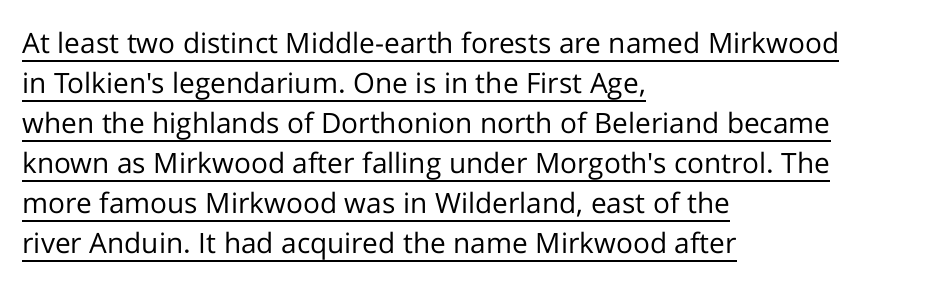
{"serif": "no", "italic": "no", "bold": "no", "weight": "regular", "width": "normal", "stroke_contrast": "low", "x_height": "medium", "monospaced": "no", "underline": "yes", "align": "left", "line_spacing": "normal", "line_spacing_ratio": 1.43, "letter_spacing": "normal", "letter_spacing_em": 0.0, "glyph_px": 28}
